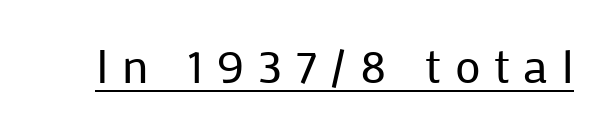
Q: Is the text bold? A: No.
Q: Is the text italic (slanted)? A: No, it is upright.
Q: Is the typeface a serif or a sans-serif typeface? A: Sans-serif.
Q: Is the text underlined? A: Yes.
Q: Is the spacing between letters normal or unusually wide? A: Unusually wide.
Q: Width (condensed, normal, or wide)? A: Normal.
Q: Stroke contrast? A: Low.
Q: x-height? A: Medium.
Q: Monospaced? A: No.
